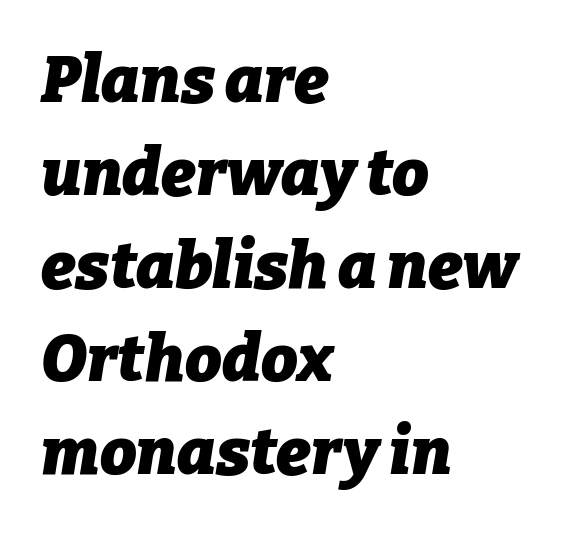
Style check: oblique. Notice how descenders clear the ascenders below comfortably — that's standard leading. Stroke thickness is high; the sample reads as a true bold. Proportional: the letters do not fall into vertical columns. Words appear dense and cohesive because spacing is normal.
